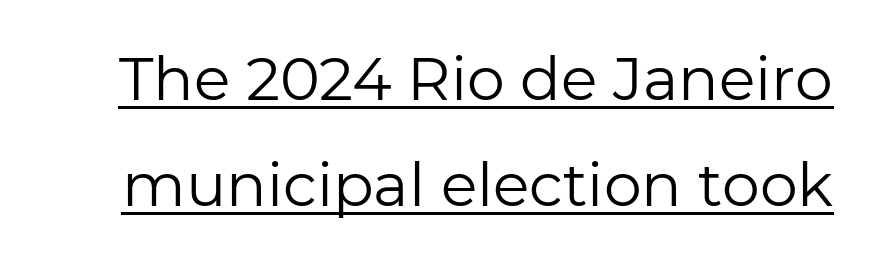
Q: Is the text bold? A: No.
Q: Is the text italic (slanted)? A: No, it is upright.
Q: Is the typeface a serif or a sans-serif typeface? A: Sans-serif.
Q: Is the text underlined? A: Yes.
Q: Is the spacing between letters normal or unusually wide? A: Normal.
Q: Width (condensed, normal, or wide)? A: Normal.
Q: Stroke contrast? A: Low.
Q: x-height? A: Medium.
Q: Monospaced? A: No.
